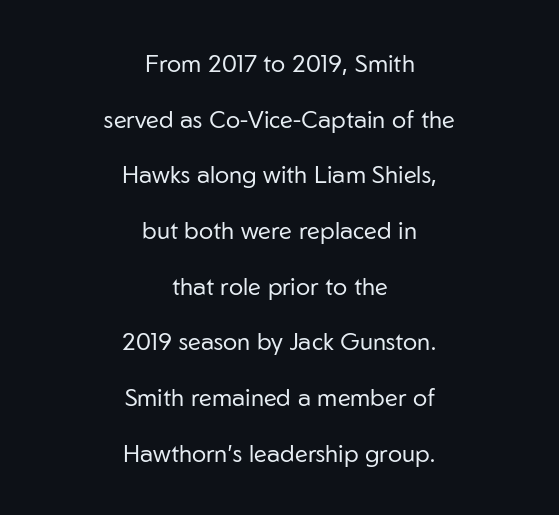
The image shows 24 px text type, upright; set centered, loose line spacing (2.32x), normal letter spacing, not underlined.
